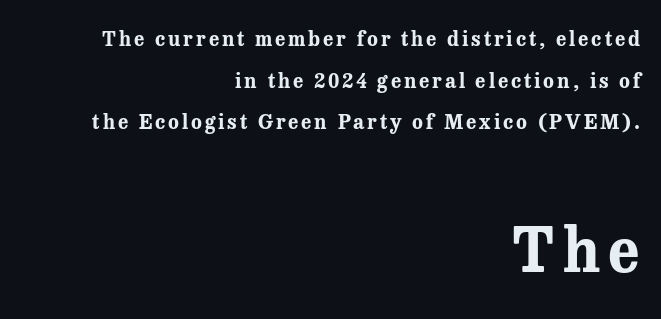
Q: Is the text bold? A: Yes.
Q: Is the text italic (slanted)? A: No, it is upright.
Q: Is the typeface a serif or a sans-serif typeface? A: Serif.
Q: Is the text underlined? A: No.
Q: How is the paragraph aligned? A: Right-aligned.
Q: Is the spacing between lines tight, normal or loose? A: Loose.
Q: Which block of text is set in a larger size, the first (top) or the second (bottom)? A: The second (bottom) one.
Q: Width (condensed, normal, or wide)? A: Normal.
Q: Stroke contrast? A: Medium.
Q: x-height? A: Medium.
Q: Monospaced? A: No.
